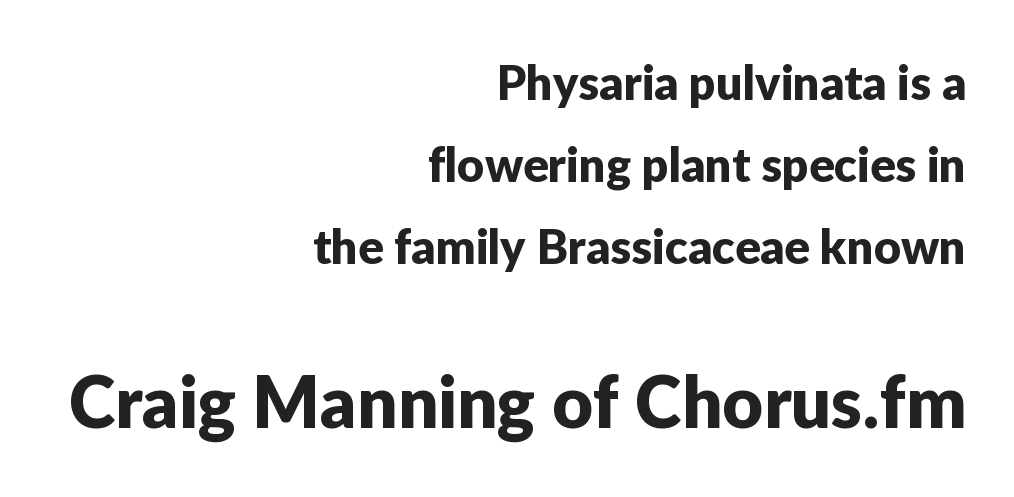
{"serif": "no", "italic": "no", "width": "normal", "stroke_contrast": "low", "x_height": "medium", "monospaced": "no", "underline": "no", "align": "right", "line_spacing_ratio": 1.74, "letter_spacing": "normal", "letter_spacing_em": 0.0, "larger_block": "second", "size_ratio": 1.51, "glyph_px": 71}
